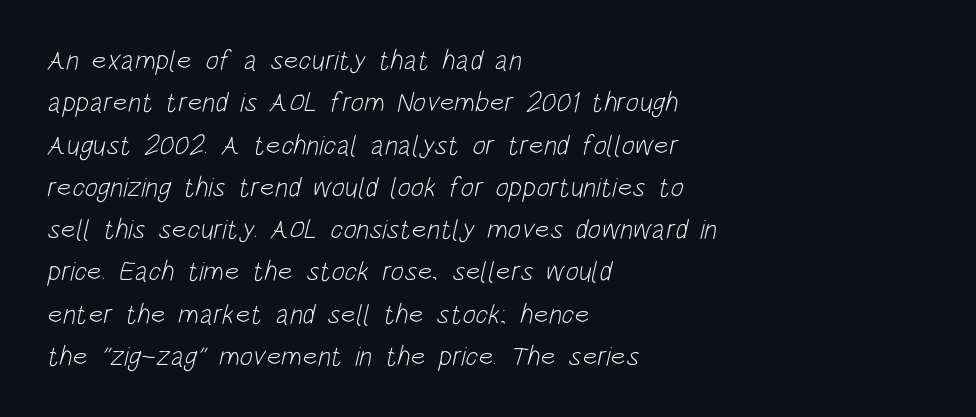
The image shows 28 px light, condensed sans-serif type; set left-aligned, normal line spacing (1.51x), normal letter spacing, not underlined; low stroke contrast and a large x-height.
